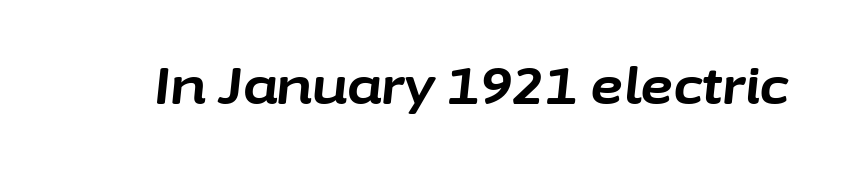
{"italic": "yes", "lean": "right", "slant_degrees": 6, "bold": "yes", "weight": "bold", "width": "normal", "stroke_contrast": "low", "x_height": "medium", "monospaced": "no", "underline": "no", "letter_spacing": "normal", "letter_spacing_em": 0.0, "glyph_px": 51}
